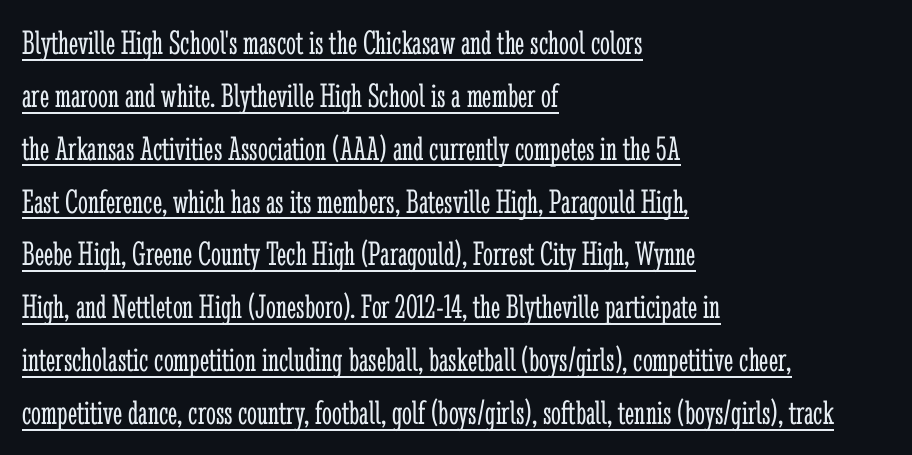
Varying glyph widths throughout — classic text-font behaviour. Vertical stems look standard width or narrower in stroke. The lines in this sample share a left origin and differ only in where they stop. These lines were composed using upright roman letters. Successive baselines arrive at the customary interval.
